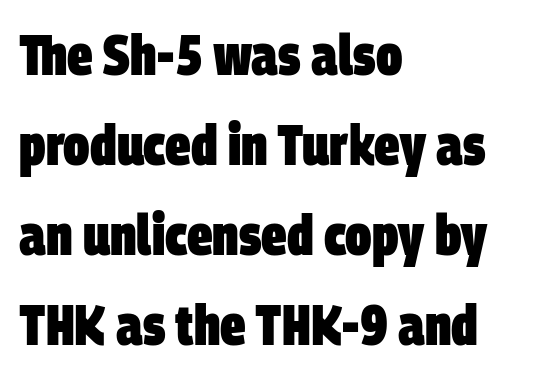
The image shows 57 px heavy, condensed sans-serif type; set left-aligned, normal line spacing (1.58x), normal letter spacing, not underlined; low stroke contrast and a large x-height.
